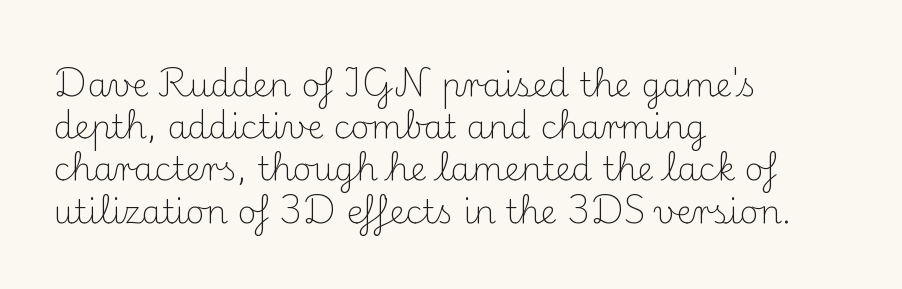
Q: Is the text bold? A: No.
Q: Is the text italic (slanted)? A: No, it is upright.
Q: Is the typeface a serif or a sans-serif typeface? A: Serif.
Q: Is the text underlined? A: No.
Q: How is the paragraph aligned? A: Left-aligned.
Q: Is the spacing between letters normal or unusually wide? A: Normal.
Q: Is the spacing between lines tight, normal or loose? A: Normal.
Q: Width (condensed, normal, or wide)? A: Normal.
Q: Stroke contrast? A: Medium.
Q: x-height? A: Small.
Q: Monospaced? A: No.
